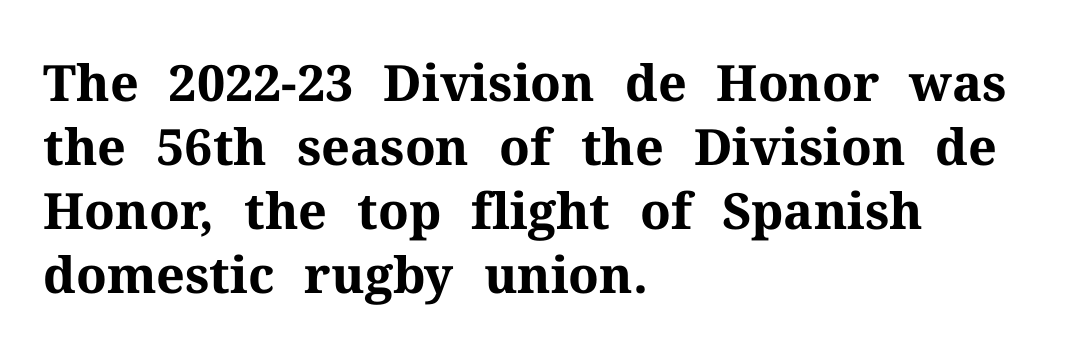
The image shows 50 px bold serif type, upright; set left-aligned, normal line spacing (1.28x), normal letter spacing, not underlined; medium stroke contrast and a medium x-height.
